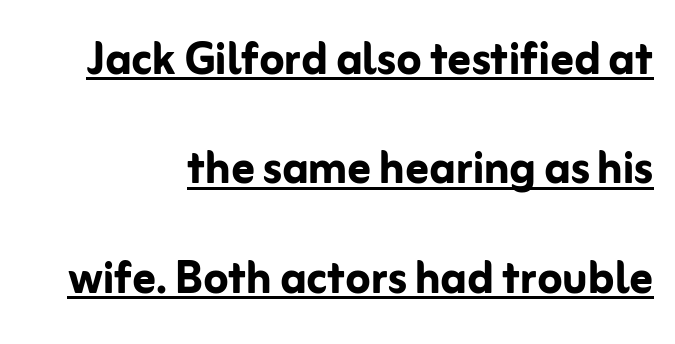
The image shows 57 px semibold sans-serif type, upright; set right-aligned, loose line spacing (1.92x), normal letter spacing, underlined; low stroke contrast and a medium x-height.
